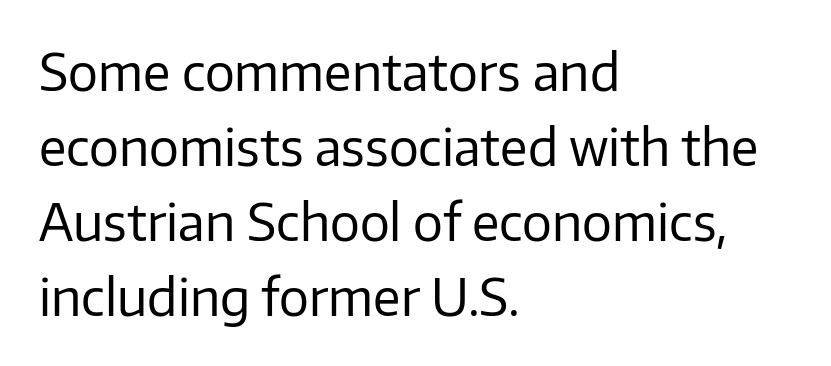
The image shows 50 px regular-weight sans-serif type, upright; set left-aligned, normal line spacing (1.5x), normal letter spacing, not underlined; low stroke contrast and a medium x-height.
